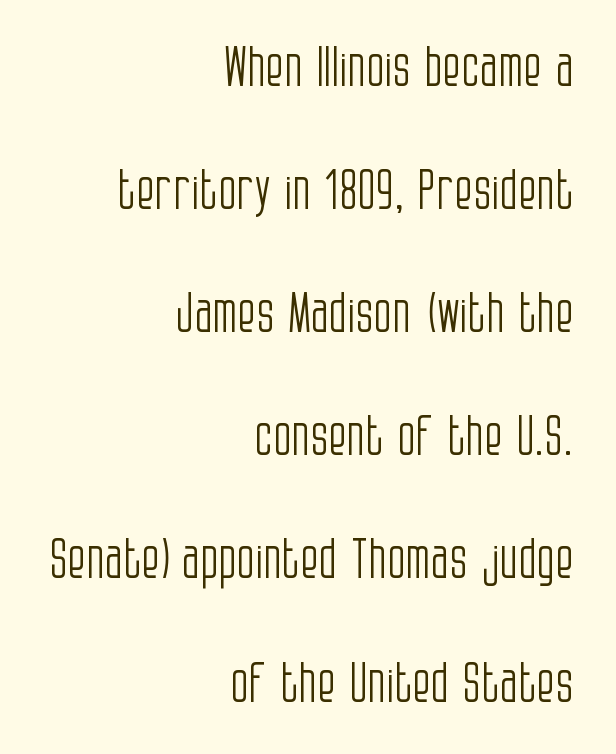
The ragged edge is on the left, which tells us the setting is flush right. Descender tails drop into unmarked territory. These lines stand farther apart than default settings would place them. Font category for this specimen: sans-serif. Is the type heavy? It reads as light-to-regular instead.
